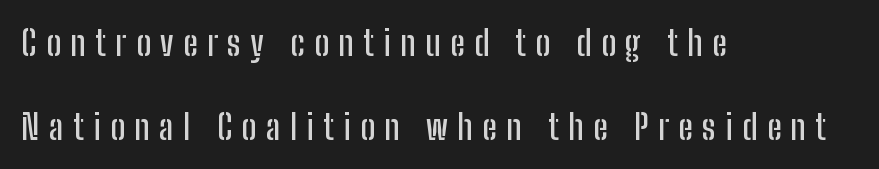
The image shows 35 px condensed sans-serif type, upright; set left-aligned, loose line spacing (2.39x), unusually wide letter spacing (+0.27 em), not underlined; low stroke contrast and a medium x-height.
